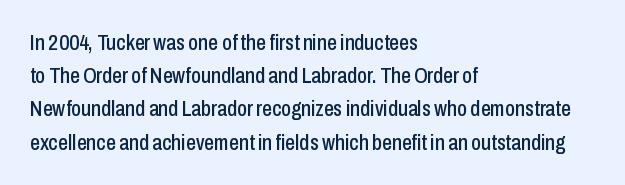
Q: Is the text italic (slanted)? A: No, it is upright.
Q: Is the text underlined? A: No.
Q: How is the paragraph aligned? A: Left-aligned.
Q: Is the spacing between letters normal or unusually wide? A: Normal.
Q: Is the spacing between lines tight, normal or loose? A: Normal.
